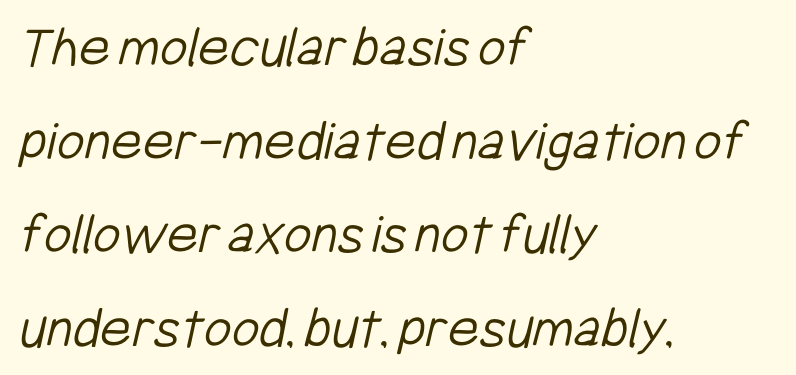
Between one letter and the next there's only the usual sliver of space. Horizontally, the lines are justified to the leading edge only. A bare baseline throughout the passage. Note the varied advance widths — an 'i' is clearly narrower than an 'm'. Nothing heavy about these letters — not bold at all. A sans-serif font was chosen for this passage.
